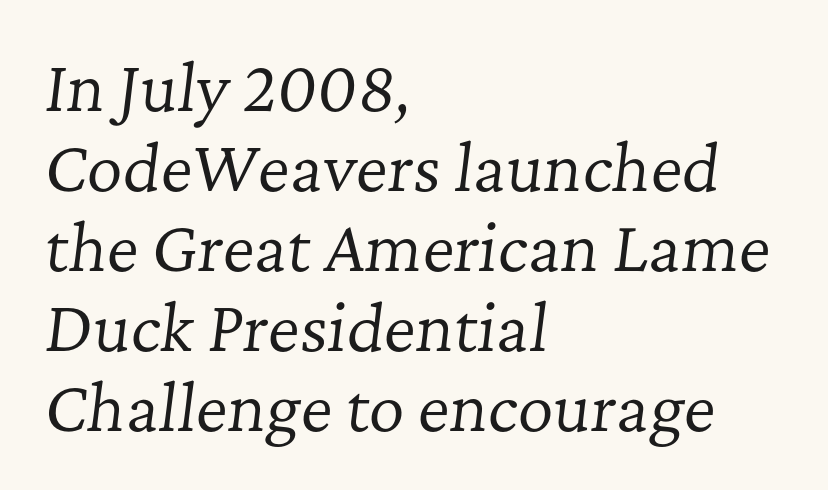
Q: Is the text bold? A: No.
Q: Is the text italic (slanted)? A: Yes, it leans right by about 7 degrees.
Q: Is the typeface a serif or a sans-serif typeface? A: Serif.
Q: Is the text underlined? A: No.
Q: How is the paragraph aligned? A: Left-aligned.
Q: Is the spacing between letters normal or unusually wide? A: Normal.
Q: Is the spacing between lines tight, normal or loose? A: Normal.
Q: Width (condensed, normal, or wide)? A: Normal.
Q: Stroke contrast? A: Low.
Q: x-height? A: Medium.
Q: Monospaced? A: No.
